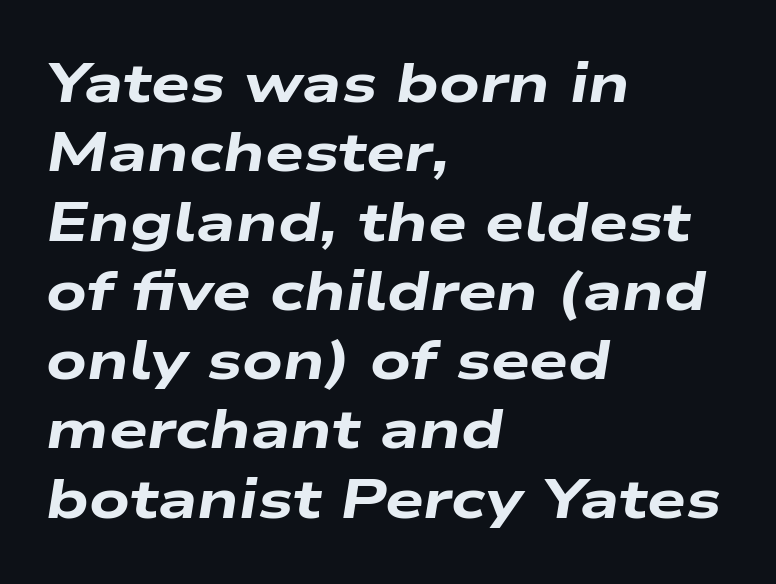
This rendering leaves character spacing at its baseline value. Line starts are locked; line ends wander. Notice how thick the strokes are: this is what a full bold looks like. Slanted lettering throughout. Leading matches the norm, producing a regular column.
